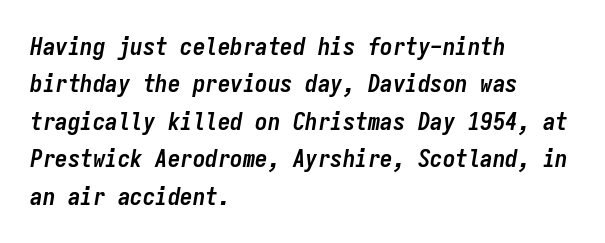
{"italic": "yes", "lean": "right", "slant_degrees": 9, "bold": "yes", "underline": "no", "align": "left", "line_spacing": "normal", "line_spacing_ratio": 1.5, "letter_spacing": "normal", "letter_spacing_em": 0.0, "glyph_px": 25}
